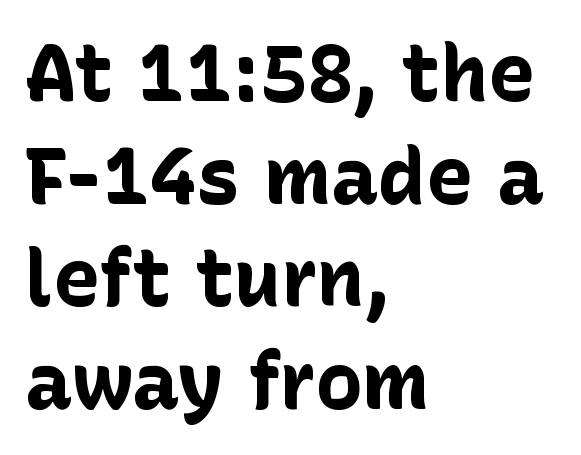
Q: Is the text bold? A: Yes.
Q: Is the text italic (slanted)? A: No, it is upright.
Q: Is the typeface a serif or a sans-serif typeface? A: Sans-serif.
Q: Is the text underlined? A: No.
Q: How is the paragraph aligned? A: Left-aligned.
Q: Is the spacing between letters normal or unusually wide? A: Normal.
Q: Is the spacing between lines tight, normal or loose? A: Normal.
Q: Width (condensed, normal, or wide)? A: Normal.
Q: Stroke contrast? A: Low.
Q: x-height? A: Medium.
Q: Monospaced? A: No.
